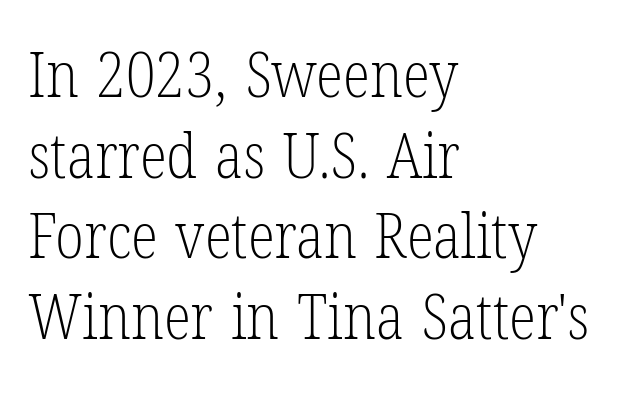
Here the glyphs are tracked normally, forming tight word shapes. The glyphs in this specimen are seriffed. The zone under the glyphs is completely vacant. Ordinary non-slanted type is in use.
